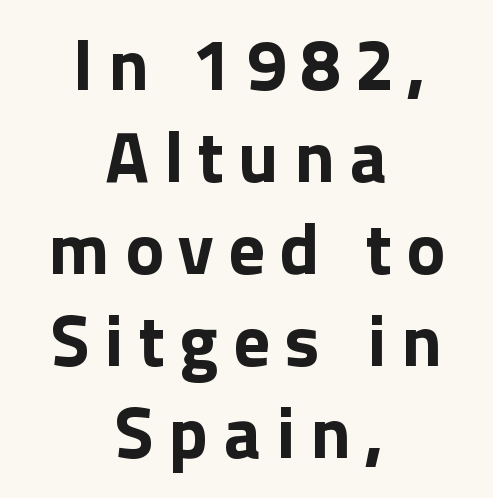
You could not count columns in this text — the font is proportionally spaced. Look at the bottom of the vertical strokes: they stop flat, with no serifs. Decoration check: the copy has no underline. Vertical strokes here are truly vertical.
